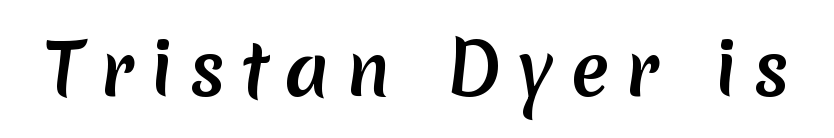
The image shows 71 px semibold sans-serif type; set unusually wide letter spacing (+0.23 em), not underlined; low stroke contrast and a medium x-height.
